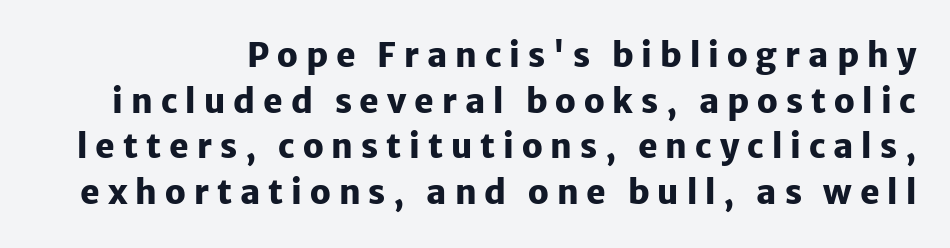
Q: Is the text bold? A: Yes.
Q: Is the text italic (slanted)? A: No, it is upright.
Q: Is the typeface a serif or a sans-serif typeface? A: Sans-serif.
Q: Is the text underlined? A: No.
Q: Is the spacing between letters normal or unusually wide? A: Unusually wide.
Q: Is the spacing between lines tight, normal or loose? A: Normal.
Q: Width (condensed, normal, or wide)? A: Normal.
Q: Stroke contrast? A: Low.
Q: x-height? A: Medium.
Q: Monospaced? A: No.
